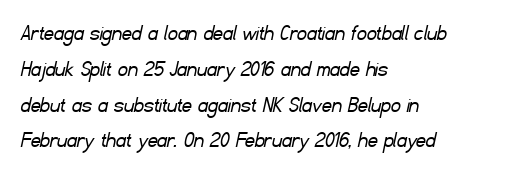
The weight tops out at a normal text grade. Rows of type keep a routine distance in the vertical direction. Underlining? Definitely not there. You could call the tracking neutral — neither tight nor loose.
